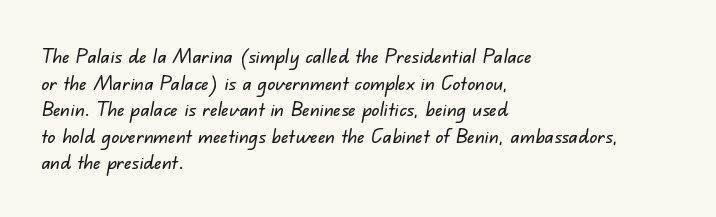
Unmarked baselines from the first word to the last. Line starts are locked; line ends wander. The line texture is even and compact thanks to regular tracking. The block of text has a typical density, with ordinary space between rows.
